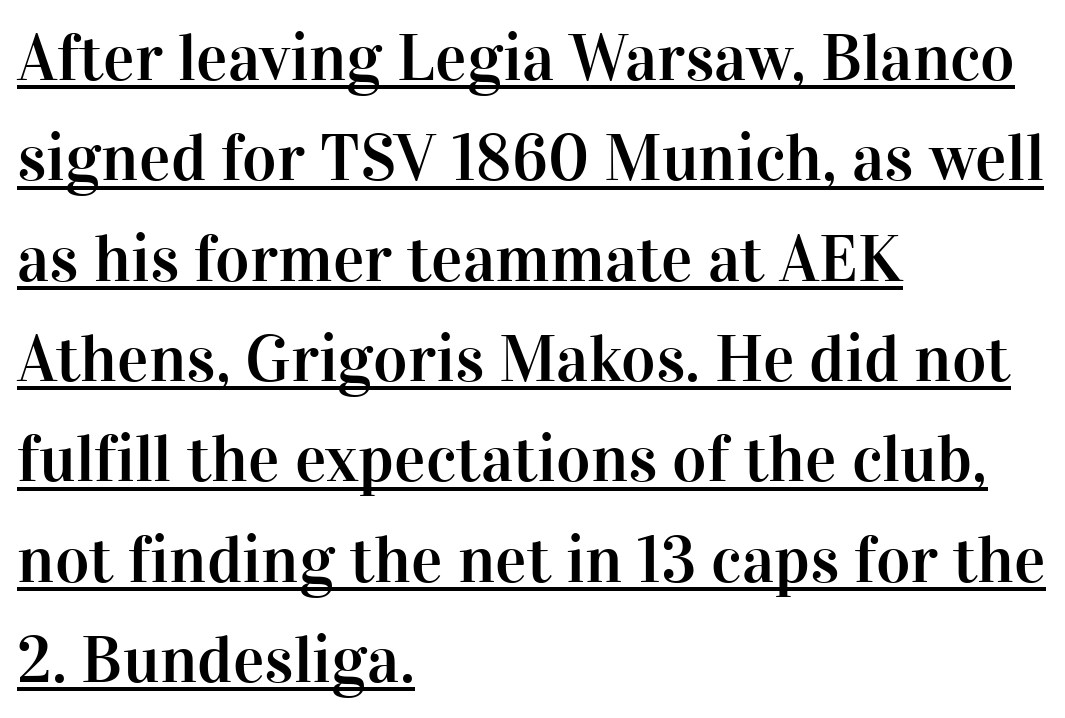
{"serif": "yes", "italic": "no", "width": "normal", "stroke_contrast": "high", "x_height": "medium", "monospaced": "no", "underline": "yes", "align": "left", "line_spacing": "normal", "line_spacing_ratio": 1.52, "letter_spacing": "normal", "letter_spacing_em": 0.0, "glyph_px": 66}
